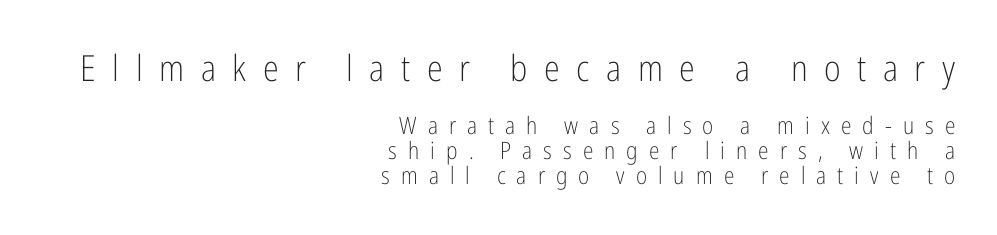
Q: Is the text bold? A: No.
Q: Is the text italic (slanted)? A: No, it is upright.
Q: Is the typeface a serif or a sans-serif typeface? A: Sans-serif.
Q: Is the text underlined? A: No.
Q: How is the paragraph aligned? A: Right-aligned.
Q: Is the spacing between letters normal or unusually wide? A: Unusually wide.
Q: Is the spacing between lines tight, normal or loose? A: Tight.
Q: Which block of text is set in a larger size, the first (top) or the second (bottom)? A: The first (top) one.
Q: Width (condensed, normal, or wide)? A: Condensed.
Q: Stroke contrast? A: Low.
Q: x-height? A: Medium.
Q: Monospaced? A: No.
